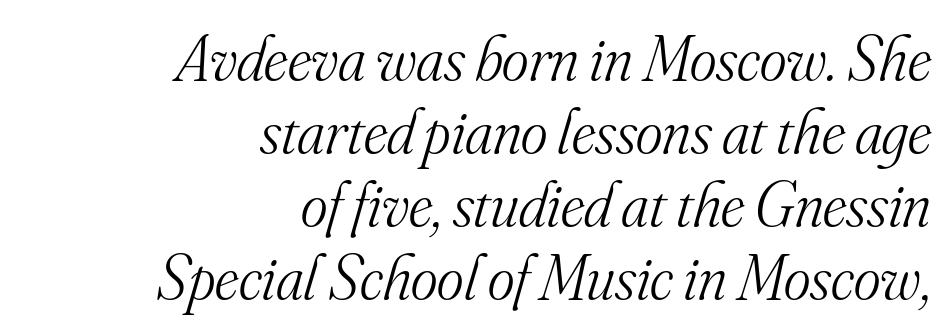
Q: Is the text bold? A: No.
Q: Is the text italic (slanted)? A: Yes, it leans right by about 16 degrees.
Q: Is the typeface a serif or a sans-serif typeface? A: Serif.
Q: Is the text underlined? A: No.
Q: How is the paragraph aligned? A: Right-aligned.
Q: Is the spacing between letters normal or unusually wide? A: Normal.
Q: Is the spacing between lines tight, normal or loose? A: Tight.
Q: Width (condensed, normal, or wide)? A: Normal.
Q: Stroke contrast? A: Medium.
Q: x-height? A: Small.
Q: Monospaced? A: No.
